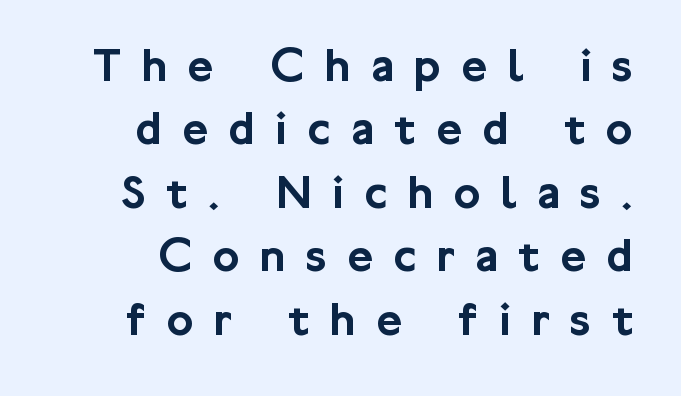
The image shows 50 px sans-serif type, upright; set normal line spacing (1.27x), unusually wide letter spacing (+0.41 em), not underlined; low stroke contrast and a medium x-height.
